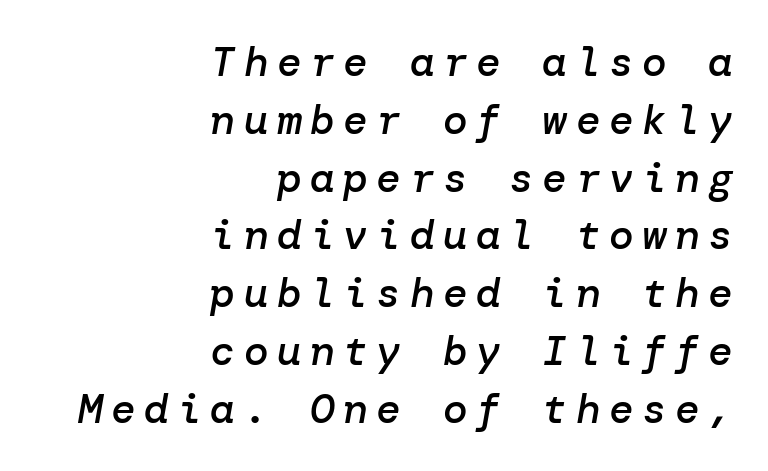
Q: Is the text bold? A: Semi-bold.
Q: Is the text italic (slanted)? A: Yes, it leans right by about 10 degrees.
Q: Is the text underlined? A: No.
Q: How is the paragraph aligned? A: Right-aligned.
Q: Is the spacing between letters normal or unusually wide? A: Unusually wide.
Q: Is the spacing between lines tight, normal or loose? A: Normal.
Q: Width (condensed, normal, or wide)? A: Normal.
Q: Stroke contrast? A: Low.
Q: x-height? A: Medium.
